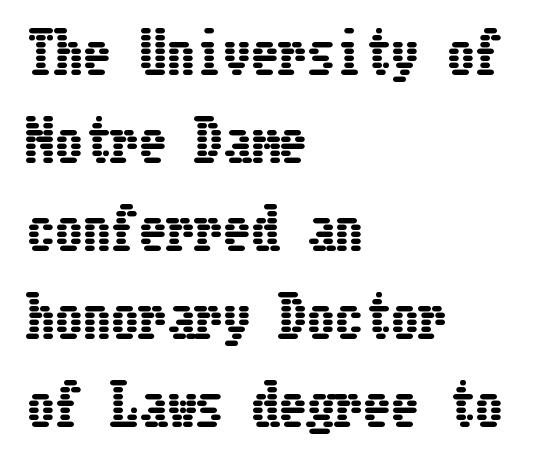
{"italic": "no", "width": "condensed", "stroke_contrast": "low", "x_height": "medium", "underline": "no", "align": "left", "line_spacing": "normal", "line_spacing_ratio": 1.57, "letter_spacing": "normal", "letter_spacing_em": 0.0, "glyph_px": 56}
